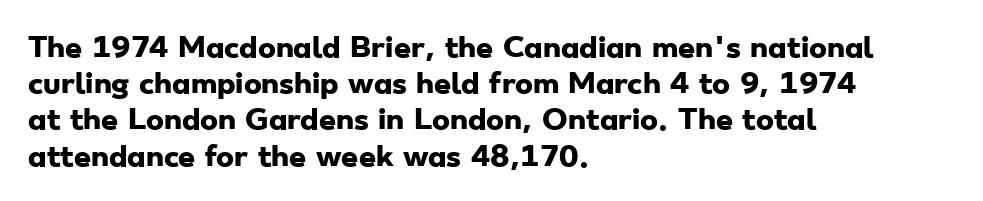
Q: Is the text bold? A: Yes.
Q: Is the text underlined? A: No.
Q: How is the paragraph aligned? A: Left-aligned.
Q: Is the spacing between letters normal or unusually wide? A: Normal.
Q: Is the spacing between lines tight, normal or loose? A: Normal.
